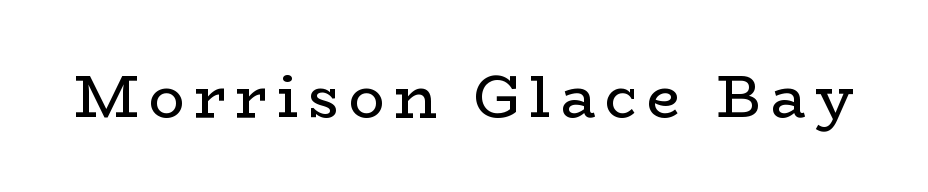
Q: Is the text bold? A: No.
Q: Is the text italic (slanted)? A: No, it is upright.
Q: Is the typeface a serif or a sans-serif typeface? A: Serif.
Q: Is the text underlined? A: No.
Q: Width (condensed, normal, or wide)? A: Wide.
Q: Stroke contrast? A: Low.
Q: x-height? A: Medium.
Q: Monospaced? A: No.
